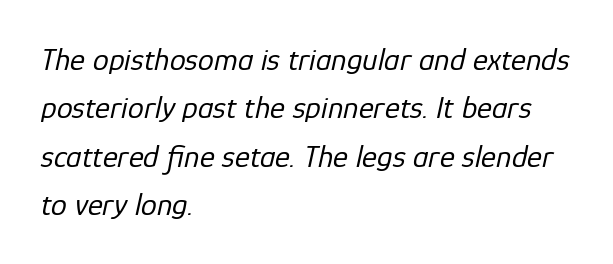
The image shows 32 px regular-weight type, italic (leaning right); set left-aligned, normal line spacing (1.51x), normal letter spacing, not underlined; low stroke contrast and a medium x-height.
